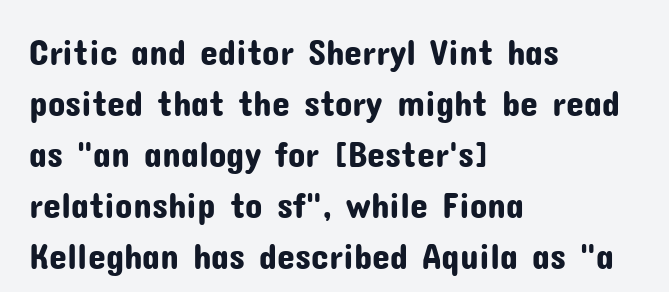
The image shows 36 px sans-serif type, upright; set left-aligned, normal line spacing (1.42x), normal letter spacing, not underlined; low stroke contrast and a medium x-height.
